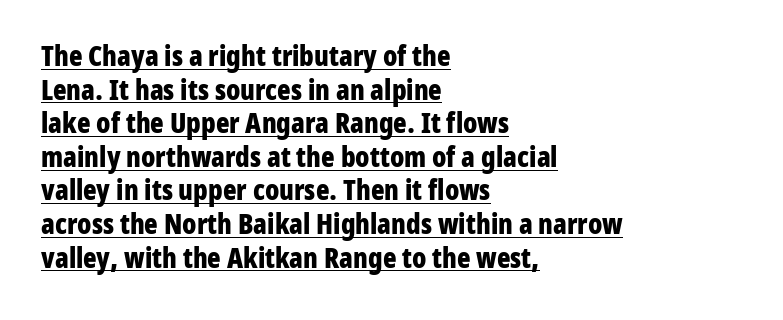
{"serif": "no", "italic": "no", "bold": "yes", "weight": "bold", "width": "condensed", "stroke_contrast": "low", "x_height": "medium", "monospaced": "no", "underline": "yes", "align": "left", "line_spacing_ratio": 1.2, "letter_spacing": "normal", "letter_spacing_em": 0.0, "glyph_px": 28}
